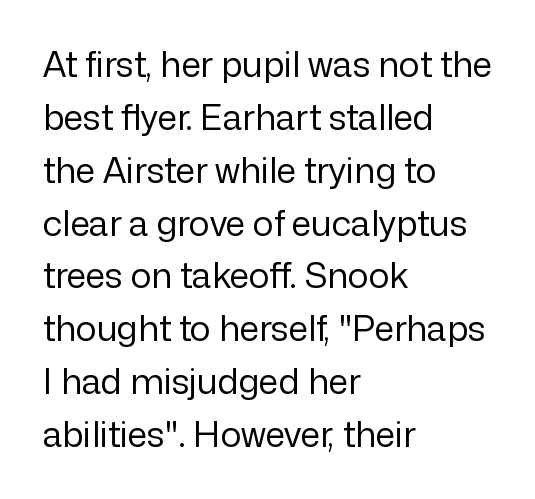
The font sits on the lighter half of the weight spectrum, regular included. Do the characters align in a grid? No, the font is proportional. Regarding serifs, this sample does without them. Notice how the passage keeps a crisp vertical edge on the left only.
